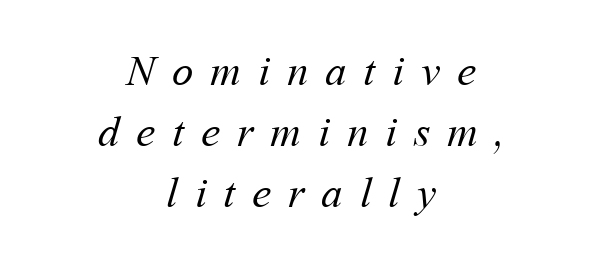
The image shows 43 px regular-weight type; set centered, normal line spacing (1.42x), unusually wide letter spacing (+0.39 em), not underlined; medium stroke contrast and a medium x-height.
